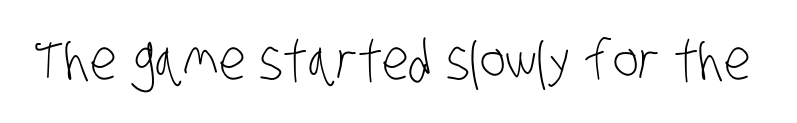
The space directly below the letters is spotless. Are there feet on the stems? There aren't — it's a sans. Stems and bowls with no extra thickness — not bold. Looks like regular typesetting: each glyph gets only the width it needs.
